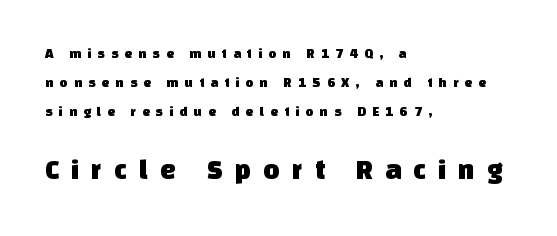
The image shows 28 px sans-serif type; set left-aligned, loose line spacing (2.07x), unusually wide letter spacing (+0.43 em), not underlined; the second (bottom) block is 2.0x larger; low stroke contrast and a large x-height.
